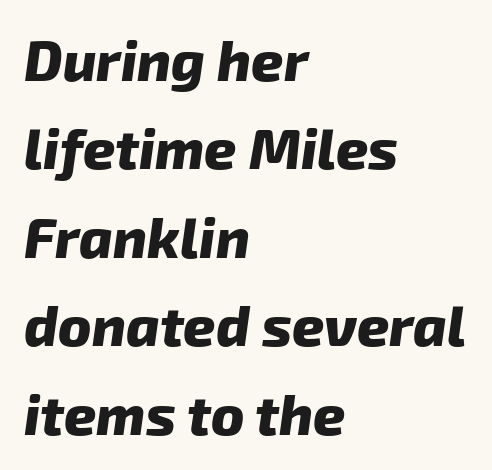
The image shows 56 px heavy sans-serif type; set left-aligned, normal line spacing (1.58x), normal letter spacing, not underlined; low stroke contrast and a medium x-height.
